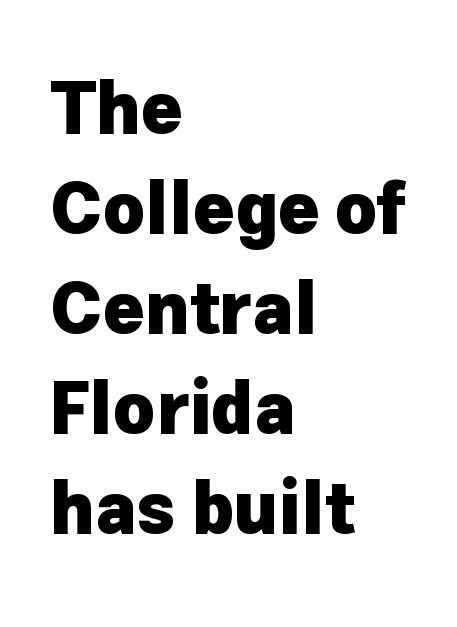
Q: Is the text bold? A: Yes.
Q: Is the text italic (slanted)? A: No, it is upright.
Q: Is the typeface a serif or a sans-serif typeface? A: Sans-serif.
Q: Is the text underlined? A: No.
Q: How is the paragraph aligned? A: Left-aligned.
Q: Is the spacing between letters normal or unusually wide? A: Normal.
Q: Is the spacing between lines tight, normal or loose? A: Normal.
Q: Width (condensed, normal, or wide)? A: Normal.
Q: Stroke contrast? A: Low.
Q: x-height? A: Medium.
Q: Monospaced? A: No.
